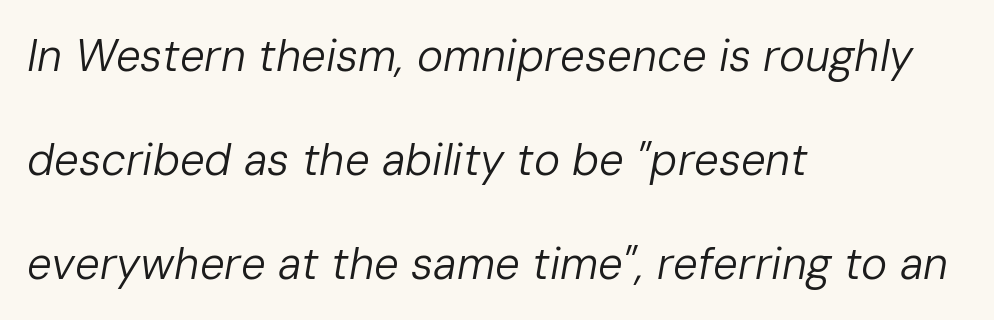
Q: Is the text bold? A: No.
Q: Is the text italic (slanted)? A: Yes, it leans right by about 10 degrees.
Q: Is the text underlined? A: No.
Q: How is the paragraph aligned? A: Left-aligned.
Q: Is the spacing between letters normal or unusually wide? A: Normal.
Q: Is the spacing between lines tight, normal or loose? A: Loose.
Q: Width (condensed, normal, or wide)? A: Normal.
Q: Stroke contrast? A: Low.
Q: x-height? A: Medium.
Q: Monospaced? A: No.
